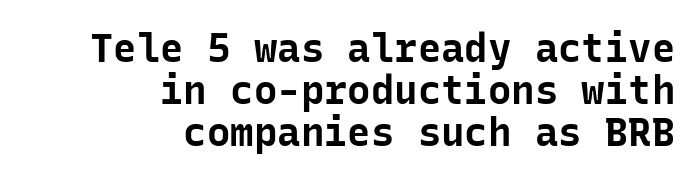
Q: Is the text bold? A: Yes.
Q: Is the text italic (slanted)? A: No, it is upright.
Q: Is the typeface a serif or a sans-serif typeface? A: Sans-serif.
Q: Is the text underlined? A: No.
Q: How is the paragraph aligned? A: Right-aligned.
Q: Is the spacing between letters normal or unusually wide? A: Normal.
Q: Is the spacing between lines tight, normal or loose? A: Tight.
Q: Width (condensed, normal, or wide)? A: Normal.
Q: Stroke contrast? A: Low.
Q: x-height? A: Medium.
Q: Monospaced? A: Yes.
